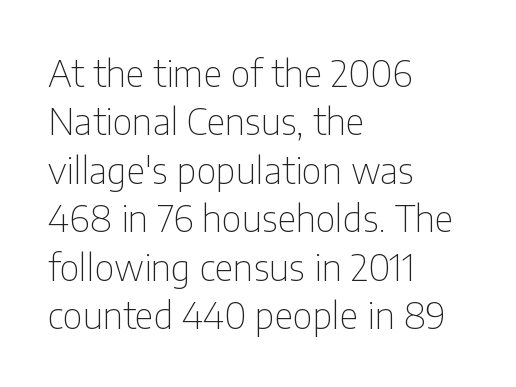
The image shows 37 px thin, condensed sans-serif type, upright; set left-aligned, normal line spacing (1.31x), normal letter spacing, not underlined; low stroke contrast and a medium x-height.
